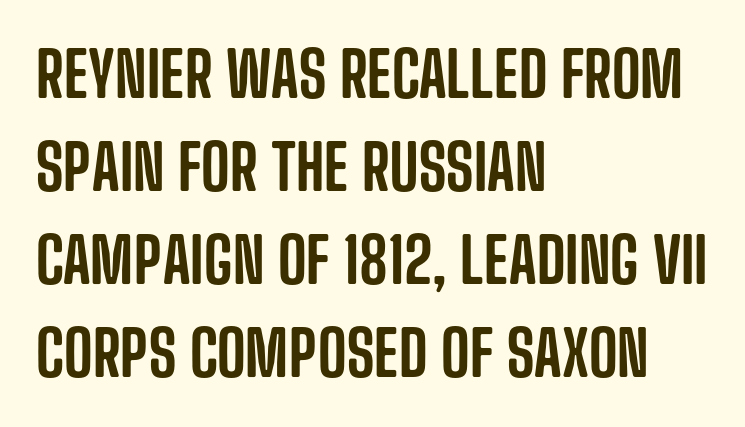
Nobody touched the tracking dial on this one. A clean baseline with only descenders dipping below it. Do the characters align in a grid? No, the font is proportional. A typesetter would call this leading conventional body-copy spacing. Tall strokes in this sample are plumb rather than angled. This sample is left-justified, so line endings fall wherever the words run out.
